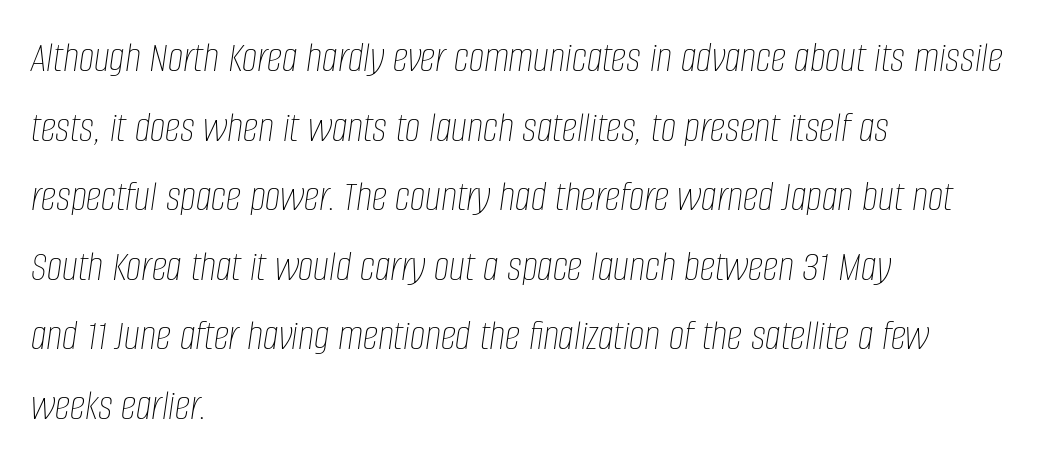
Q: Is the text bold? A: No.
Q: Is the text italic (slanted)? A: Yes, it leans right by about 8 degrees.
Q: Is the text underlined? A: No.
Q: How is the paragraph aligned? A: Left-aligned.
Q: Is the spacing between letters normal or unusually wide? A: Normal.
Q: Is the spacing between lines tight, normal or loose? A: Normal.
Q: Width (condensed, normal, or wide)? A: Condensed.
Q: Stroke contrast? A: Low.
Q: x-height? A: Large.
Q: Monospaced? A: No.
